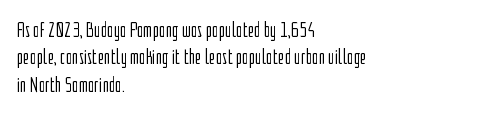
Counters stay open thanks to moderate or lighter strokes. All the whitespace from short lines collects on the right. Normally led — the rows are evenly, conventionally spaced. The glyphs are unaccompanied by any horizontal stroke below them.
